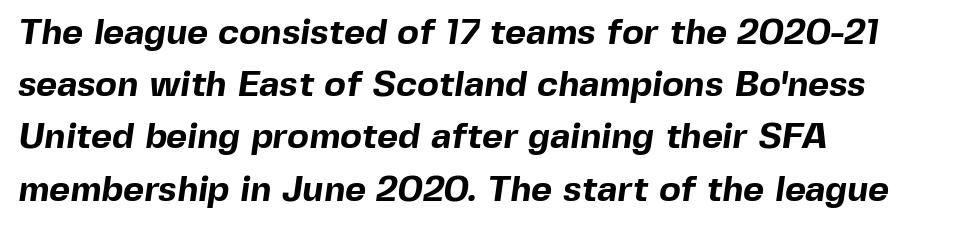
Check where the strokes stop: nothing finishes them off — pure sans. Varying glyph widths throughout — classic text-font behaviour. Does extra space separate the letters? No, they use regular spacing. Plenty of ink on the page — the face is bold.
